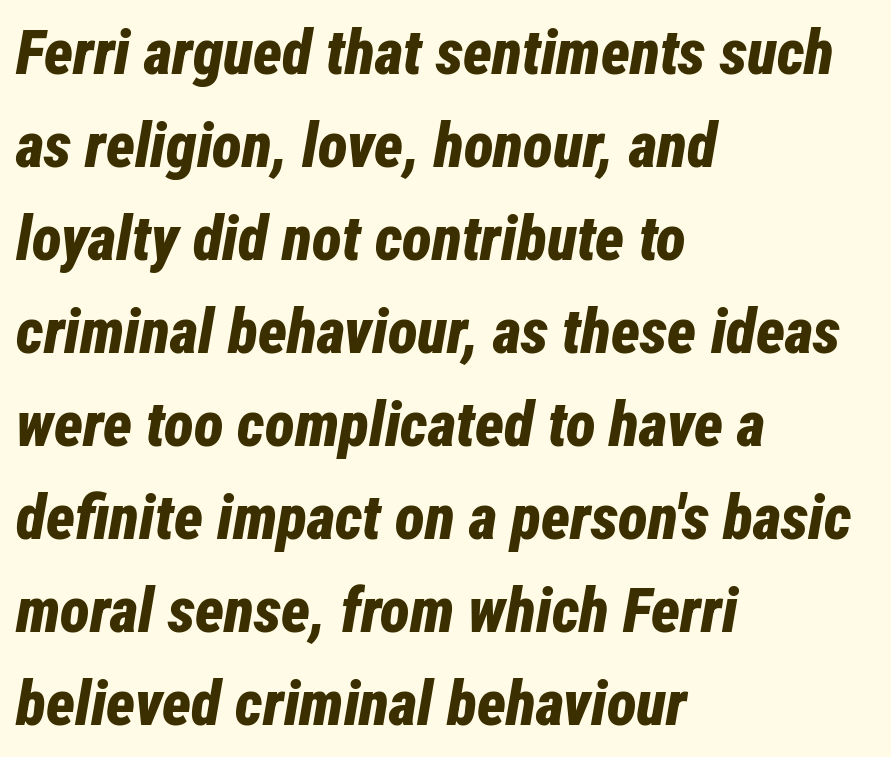
The image shows 62 px bold, condensed type, italic (leaning right); set left-aligned, normal line spacing (1.5x), normal letter spacing, not underlined; low stroke contrast and a medium x-height.
